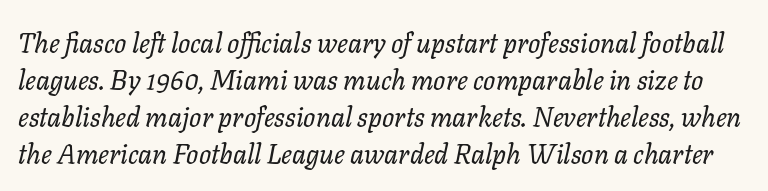
The image shows 27 px text type, italic (leaning right); set normal line spacing (1.37x), normal letter spacing, not underlined.
